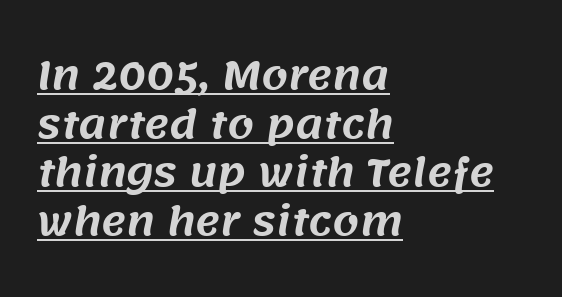
{"serif": "no", "width": "normal", "stroke_contrast": "medium", "x_height": "large", "monospaced": "no", "underline": "yes", "align": "left", "line_spacing": "normal", "line_spacing_ratio": 1.28, "letter_spacing": "normal", "letter_spacing_em": 0.0, "glyph_px": 38}
